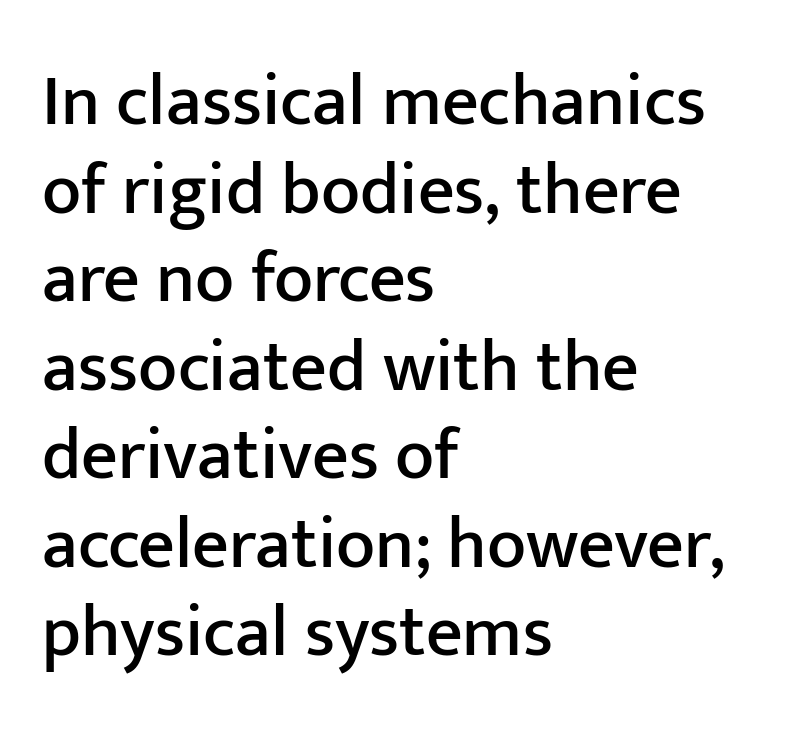
Q: Is the text italic (slanted)? A: No, it is upright.
Q: Is the typeface a serif or a sans-serif typeface? A: Sans-serif.
Q: Is the text underlined? A: No.
Q: How is the paragraph aligned? A: Left-aligned.
Q: Is the spacing between letters normal or unusually wide? A: Normal.
Q: Width (condensed, normal, or wide)? A: Normal.
Q: Stroke contrast? A: Low.
Q: x-height? A: Medium.
Q: Monospaced? A: No.
